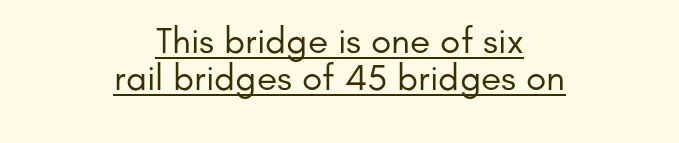
{"serif": "no", "italic": "no", "bold": "no", "weight": "regular", "width": "normal", "stroke_contrast": "low", "x_height": "small", "monospaced": "no", "underline": "yes", "align": "center", "line_spacing": "tight", "line_spacing_ratio": 0.99, "letter_spacing": "normal", "letter_spacing_em": 0.0, "glyph_px": 37}
